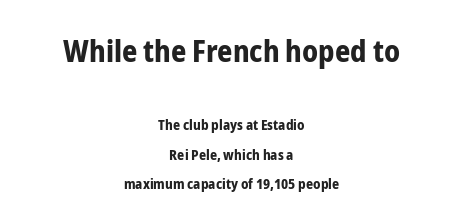
Q: Is the text bold? A: Yes.
Q: Is the text italic (slanted)? A: No, it is upright.
Q: Is the typeface a serif or a sans-serif typeface? A: Sans-serif.
Q: Is the text underlined? A: No.
Q: How is the paragraph aligned? A: Centered.
Q: Is the spacing between letters normal or unusually wide? A: Normal.
Q: Is the spacing between lines tight, normal or loose? A: Loose.
Q: Which block of text is set in a larger size, the first (top) or the second (bottom)? A: The first (top) one.
Q: Width (condensed, normal, or wide)? A: Condensed.
Q: Stroke contrast? A: Low.
Q: x-height? A: Medium.
Q: Monospaced? A: No.
